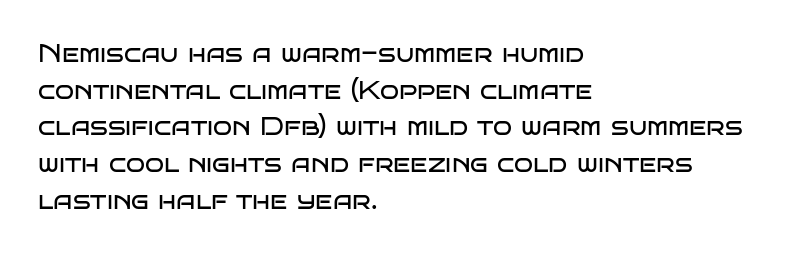
Weight: in the light-to-regular range. In CSS terms this would be text-align: left. The letters stand straight up with perfectly vertical stems. Each new line begins a customary step beneath the previous one. Characters follow at the spacing the type designer built in.
